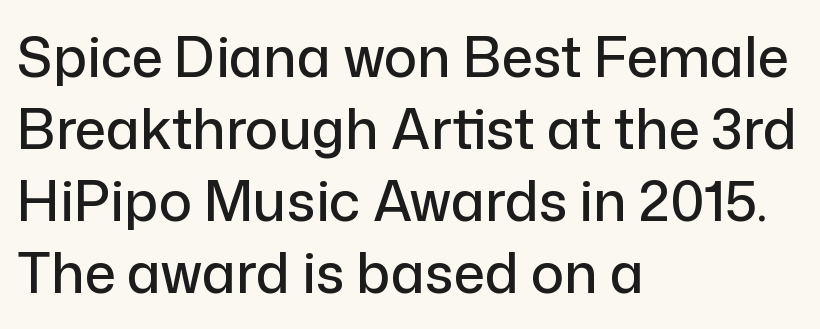
Q: Is the text italic (slanted)? A: No, it is upright.
Q: Is the typeface a serif or a sans-serif typeface? A: Sans-serif.
Q: Is the text underlined? A: No.
Q: How is the paragraph aligned? A: Left-aligned.
Q: Is the spacing between letters normal or unusually wide? A: Normal.
Q: Is the spacing between lines tight, normal or loose? A: Normal.
Q: Width (condensed, normal, or wide)? A: Normal.
Q: Stroke contrast? A: Low.
Q: x-height? A: Medium.
Q: Monospaced? A: No.
